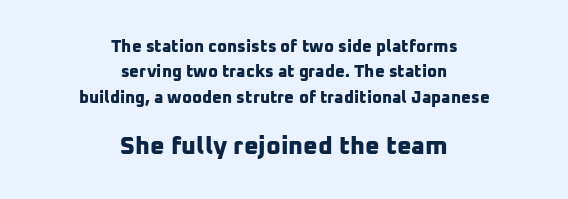
{"bold": "yes", "underline": "no", "align": "center", "line_spacing": "normal", "line_spacing_ratio": 1.5, "letter_spacing": "normal", "letter_spacing_em": 0.0, "larger_block": "second", "size_ratio": 1.47, "glyph_px": 25}
